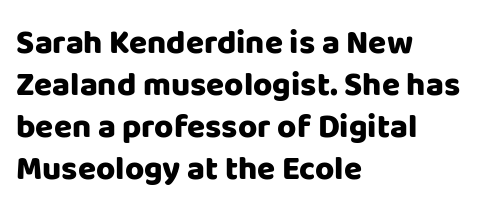
{"serif": "no", "italic": "no", "bold": "yes", "weight": "heavy", "width": "normal", "stroke_contrast": "low", "x_height": "large", "monospaced": "no", "underline": "no", "align": "left", "line_spacing": "normal", "line_spacing_ratio": 1.27, "letter_spacing": "normal", "letter_spacing_em": 0.0, "glyph_px": 33}
